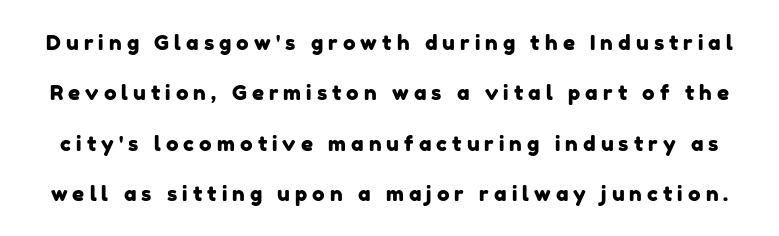
{"underline": "no", "line_spacing": "loose", "line_spacing_ratio": 2.4, "letter_spacing": "wide", "letter_spacing_em": 0.24, "glyph_px": 21}
